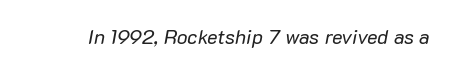
{"italic": "yes", "lean": "right", "slant_degrees": 10, "bold": "no", "underline": "no", "letter_spacing": "normal", "letter_spacing_em": 0.0, "glyph_px": 20}
